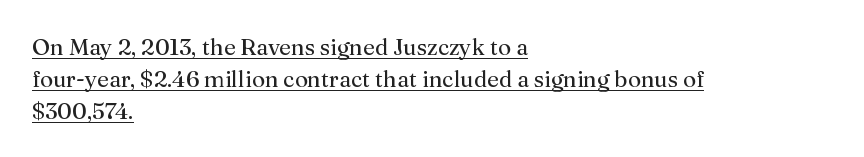
The image shows 23 px text type, upright; set left-aligned, normal line spacing (1.39x), normal letter spacing, underlined.
